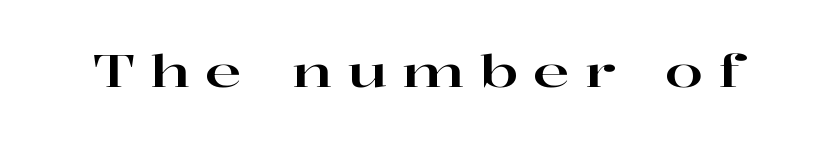
The image shows 44 px wide serif type, upright; set unusually wide letter spacing (+0.34 em), not underlined; high stroke contrast and a medium x-height.
